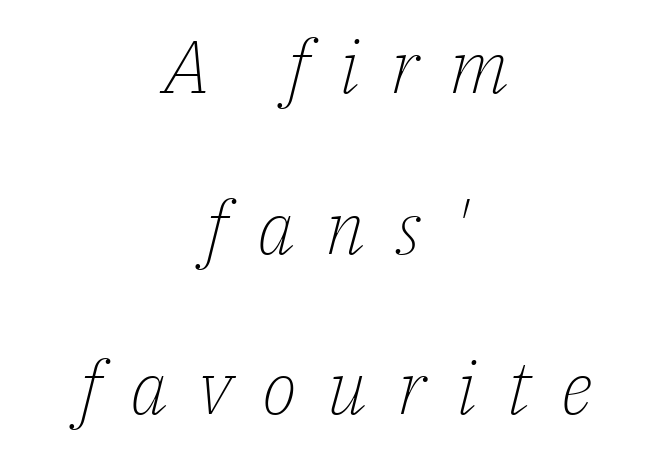
This sample uses a serif face. One glance says open: line gaps are wider than usual. Note the varied advance widths — an 'i' is clearly narrower than an 'm'. The rendering positions every line midway between the sides.
